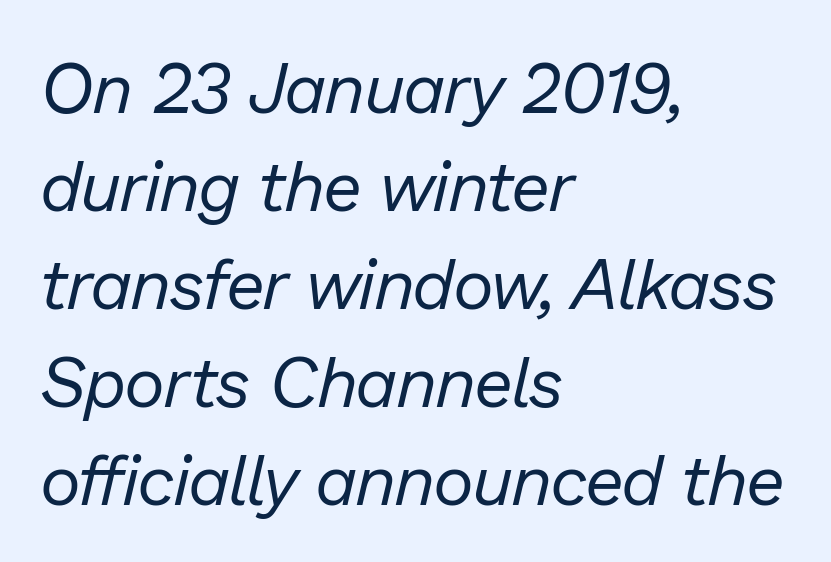
Q: Is the text bold? A: No.
Q: Is the text italic (slanted)? A: Yes, it leans right by about 13 degrees.
Q: Is the text underlined? A: No.
Q: How is the paragraph aligned? A: Left-aligned.
Q: Is the spacing between letters normal or unusually wide? A: Normal.
Q: Is the spacing between lines tight, normal or loose? A: Normal.
Q: Width (condensed, normal, or wide)? A: Normal.
Q: Stroke contrast? A: Low.
Q: x-height? A: Medium.
Q: Monospaced? A: No.
